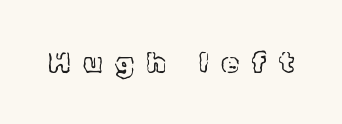
{"italic": "no", "width": "normal", "x_height": "medium", "monospaced": "no", "underline": "no", "letter_spacing": "wide", "letter_spacing_em": 0.48, "glyph_px": 28}
